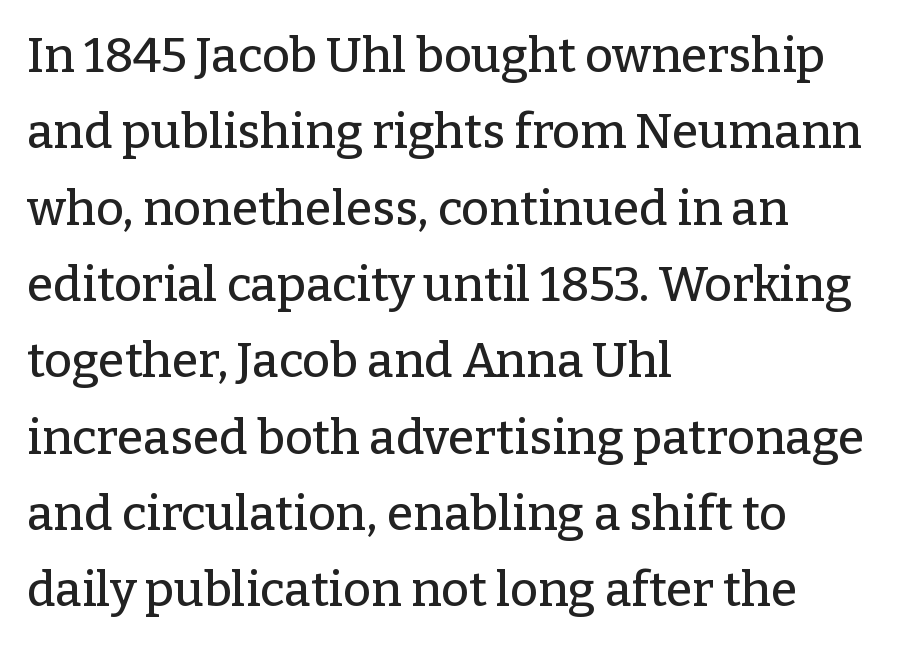
Q: Is the text italic (slanted)? A: No, it is upright.
Q: Is the typeface a serif or a sans-serif typeface? A: Serif.
Q: Is the text underlined? A: No.
Q: How is the paragraph aligned? A: Left-aligned.
Q: Is the spacing between letters normal or unusually wide? A: Normal.
Q: Is the spacing between lines tight, normal or loose? A: Normal.
Q: Width (condensed, normal, or wide)? A: Normal.
Q: Stroke contrast? A: Low.
Q: x-height? A: Medium.
Q: Monospaced? A: No.
